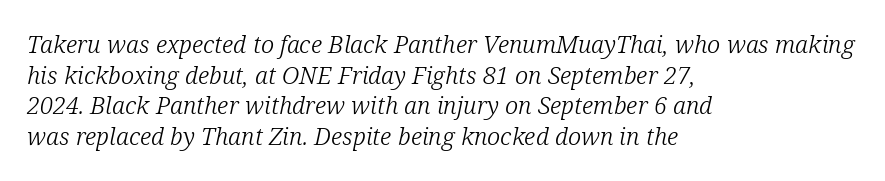
Q: Is the text bold? A: No.
Q: Is the text italic (slanted)? A: Yes, it leans right by about 12 degrees.
Q: Is the text underlined? A: No.
Q: How is the paragraph aligned? A: Left-aligned.
Q: Is the spacing between letters normal or unusually wide? A: Normal.
Q: Is the spacing between lines tight, normal or loose? A: Normal.
